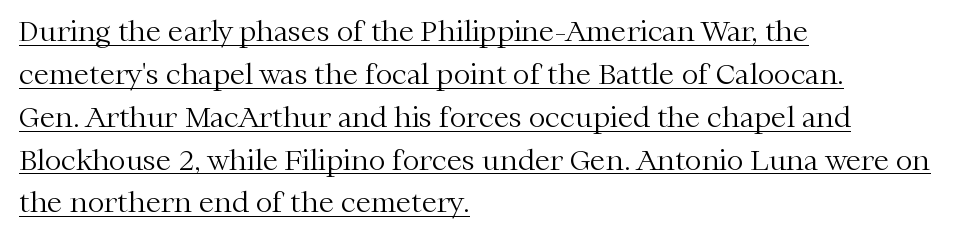
The image shows 28 px light serif type, upright; set left-aligned, normal line spacing (1.53x), normal letter spacing, underlined; medium stroke contrast and a medium x-height.
